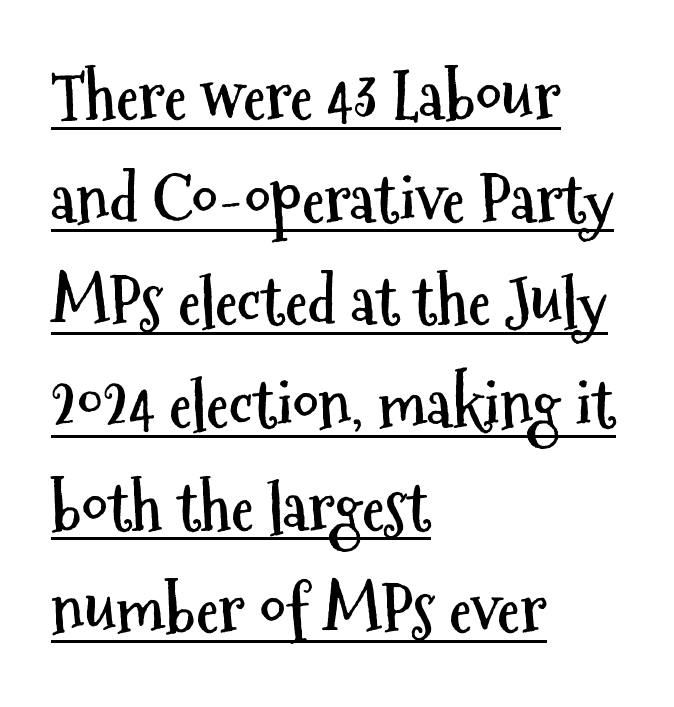
{"serif": "no", "italic": "no", "bold": "yes", "weight": "semibold", "width": "condensed", "stroke_contrast": "medium", "x_height": "medium", "monospaced": "no", "underline": "yes", "align": "left", "line_spacing": "normal", "line_spacing_ratio": 1.58, "letter_spacing": "normal", "letter_spacing_em": 0.0, "glyph_px": 65}
